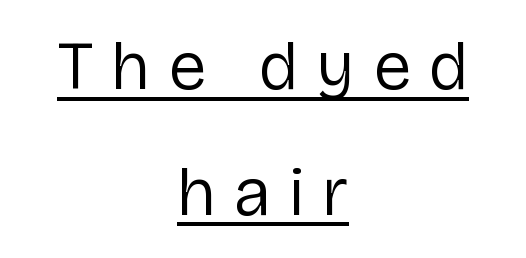
The image shows 69 px regular-weight sans-serif type, upright; set centered, line spacing 1.82x, unusually wide letter spacing (+0.25 em), underlined; low stroke contrast and a medium x-height.
